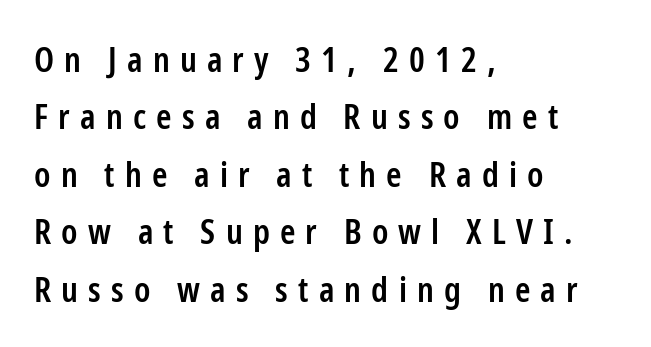
The image shows 35 px semibold, condensed sans-serif type, upright; set left-aligned, normal line spacing (1.64x), unusually wide letter spacing (+0.29 em), not underlined; low stroke contrast and a medium x-height.
